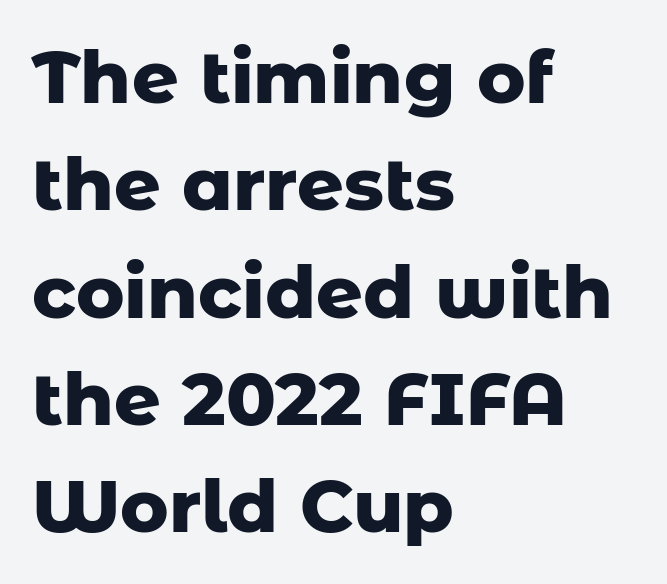
Q: Is the text bold? A: Yes.
Q: Is the text italic (slanted)? A: No, it is upright.
Q: Is the typeface a serif or a sans-serif typeface? A: Sans-serif.
Q: Is the text underlined? A: No.
Q: How is the paragraph aligned? A: Left-aligned.
Q: Is the spacing between letters normal or unusually wide? A: Normal.
Q: Is the spacing between lines tight, normal or loose? A: Normal.
Q: Width (condensed, normal, or wide)? A: Normal.
Q: Stroke contrast? A: Low.
Q: x-height? A: Medium.
Q: Monospaced? A: No.
